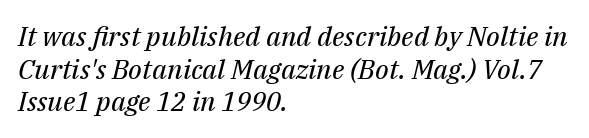
{"italic": "yes", "lean": "right", "slant_degrees": 14, "bold": "no", "underline": "no", "align": "left", "line_spacing_ratio": 1.21, "letter_spacing": "normal", "letter_spacing_em": 0.0, "glyph_px": 27}
